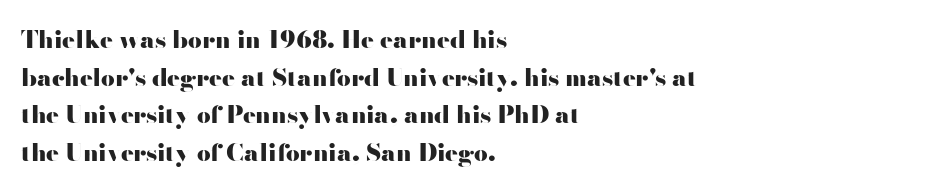
{"italic": "no", "bold": "yes", "underline": "no", "align": "left", "line_spacing": "normal", "line_spacing_ratio": 1.57, "letter_spacing": "normal", "letter_spacing_em": 0.0, "glyph_px": 24}
